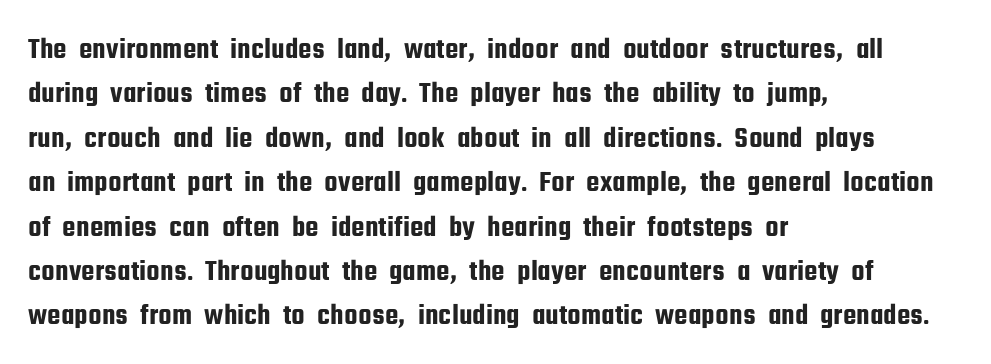
The image shows 30 px condensed sans-serif type, upright; set left-aligned, normal line spacing (1.48x), normal letter spacing, not underlined; low stroke contrast and a medium x-height.
